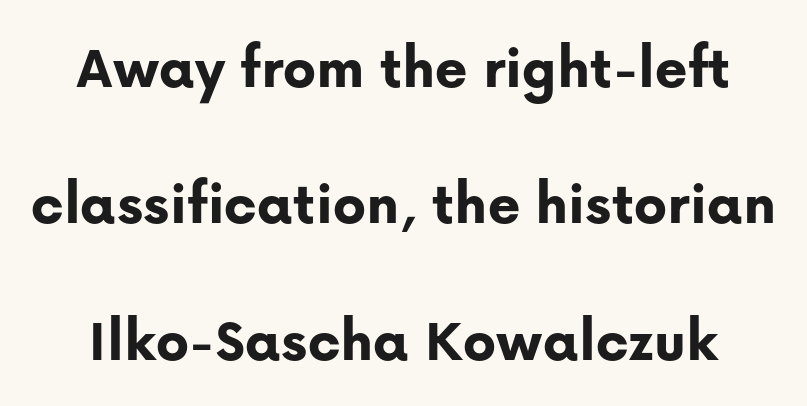
The image shows 62 px bold sans-serif type, upright; set loose line spacing (2.2x), normal letter spacing, not underlined; low stroke contrast and a medium x-height.
